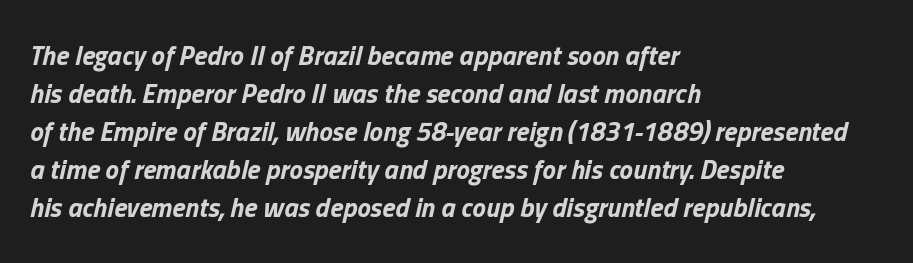
{"italic": "yes", "lean": "right", "slant_degrees": 13, "bold": "yes", "underline": "no", "align": "left", "line_spacing": "normal", "line_spacing_ratio": 1.41, "letter_spacing": "normal", "letter_spacing_em": 0.0, "glyph_px": 27}
